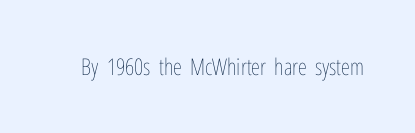
{"italic": "no", "bold": "no", "underline": "no", "letter_spacing": "normal", "letter_spacing_em": 0.0, "glyph_px": 23}
